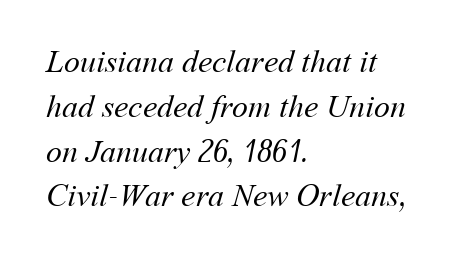
The image shows 32 px regular-weight type; set left-aligned, normal line spacing (1.4x), normal letter spacing, not underlined; medium stroke contrast and a medium x-height.
